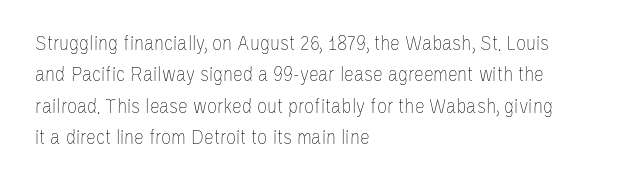
The image shows 22 px text type, upright; set left-aligned, normal line spacing (1.43x), normal letter spacing, not underlined.
